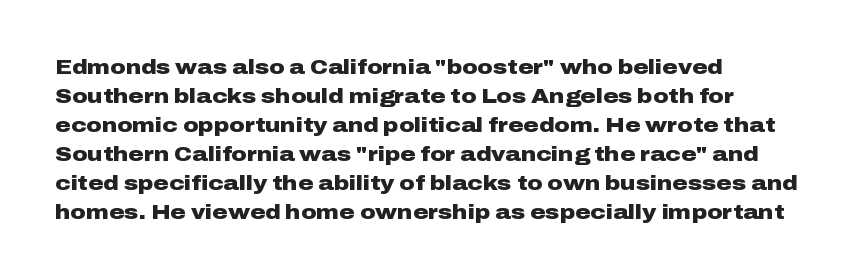
Q: Is the text bold? A: Yes.
Q: Is the text italic (slanted)? A: No, it is upright.
Q: Is the text underlined? A: No.
Q: How is the paragraph aligned? A: Left-aligned.
Q: Is the spacing between letters normal or unusually wide? A: Normal.
Q: Is the spacing between lines tight, normal or loose? A: Normal.
